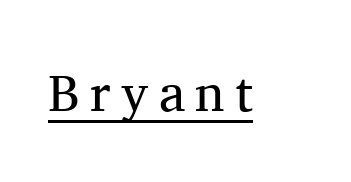
Q: Is the text bold? A: No.
Q: Is the text italic (slanted)? A: No, it is upright.
Q: Is the typeface a serif or a sans-serif typeface? A: Serif.
Q: Is the text underlined? A: Yes.
Q: Is the spacing between letters normal or unusually wide? A: Unusually wide.
Q: Width (condensed, normal, or wide)? A: Normal.
Q: Stroke contrast? A: Medium.
Q: x-height? A: Medium.
Q: Monospaced? A: No.
